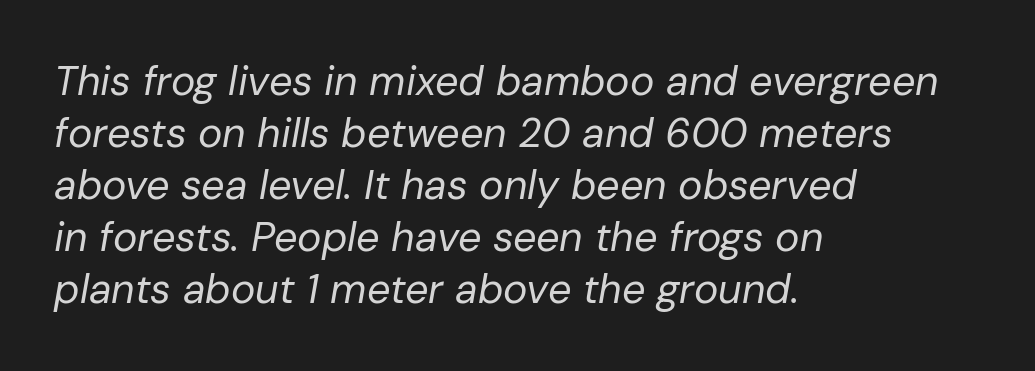
How are the letters spaced? Ordinarily, with no added tracking. Casual observation: everything's shoved over to the left. Whoever set this chose a conventional vertical rhythm. There's an unmistakable incline to the writing here.
